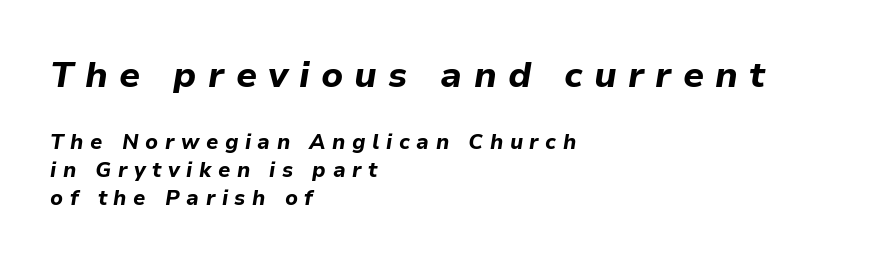
The image shows 36 px bold type, italic (leaning right); set left-aligned, normal line spacing (1.33x), unusually wide letter spacing (+0.31 em), not underlined; the first (top) block is 1.71x larger; low stroke contrast and a medium x-height.
